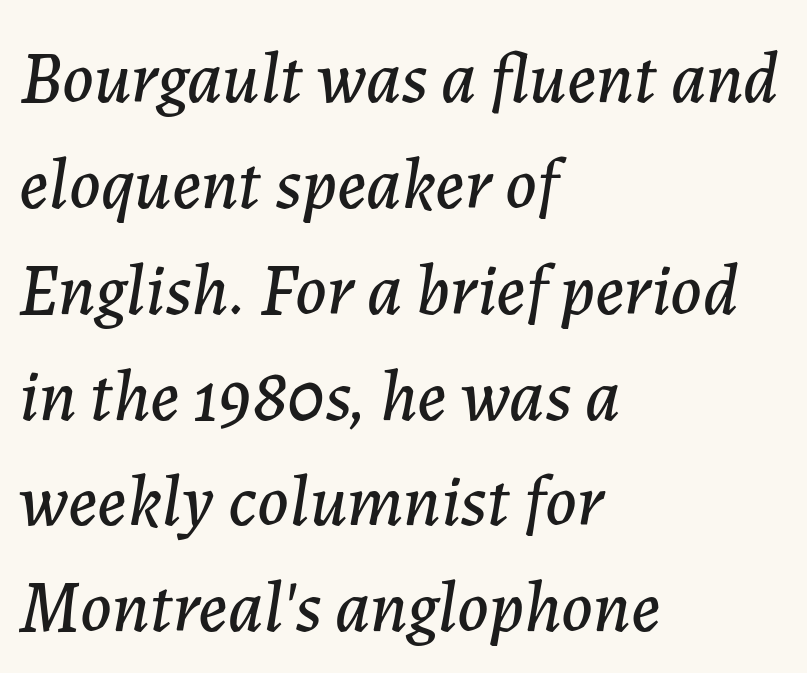
{"italic": "yes", "lean": "right", "slant_degrees": 7, "width": "normal", "stroke_contrast": "low", "x_height": "medium", "monospaced": "no", "underline": "no", "align": "left", "line_spacing": "normal", "line_spacing_ratio": 1.47, "letter_spacing": "normal", "letter_spacing_em": 0.0, "glyph_px": 72}
